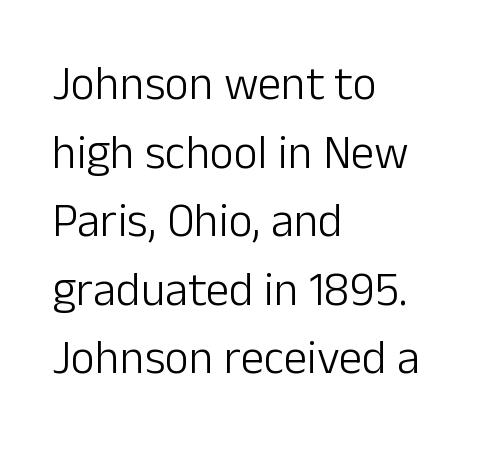
{"serif": "no", "italic": "no", "bold": "no", "weight": "light", "width": "normal", "stroke_contrast": "low", "x_height": "medium", "monospaced": "no", "underline": "no", "align": "left", "line_spacing": "normal", "line_spacing_ratio": 1.46, "letter_spacing": "normal", "letter_spacing_em": 0.0, "glyph_px": 47}
